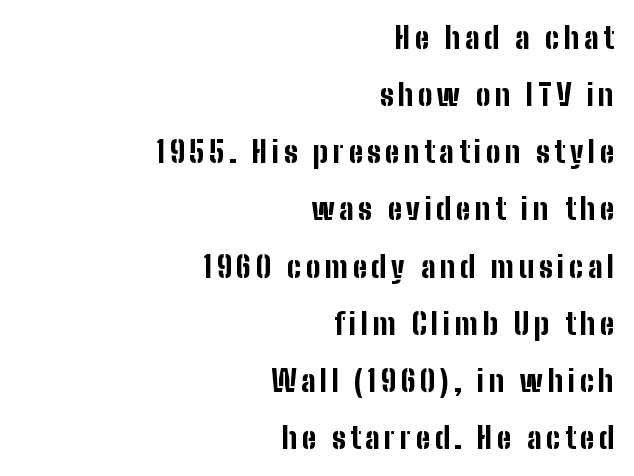
{"serif": "no", "italic": "no", "bold": "yes", "weight": "bold", "width": "condensed", "stroke_contrast": "low", "x_height": "medium", "monospaced": "no", "underline": "no", "align": "right", "line_spacing": "loose", "line_spacing_ratio": 1.97, "glyph_px": 29}
